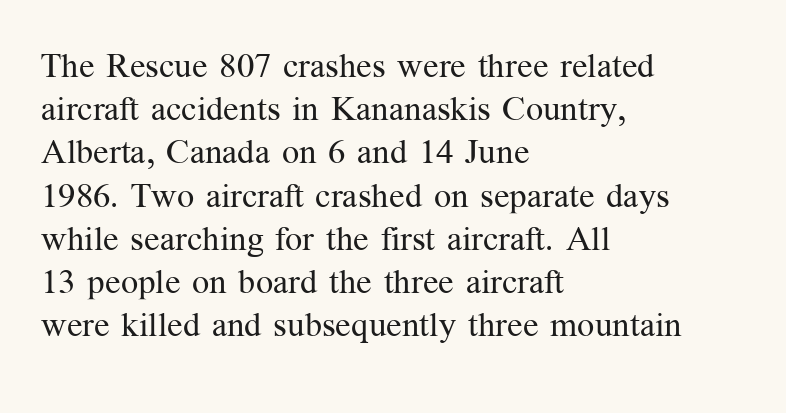
The image shows 34 px regular-weight serif type, upright; set left-aligned, normal line spacing (1.27x), normal letter spacing, not underlined; medium stroke contrast and a medium x-height.
